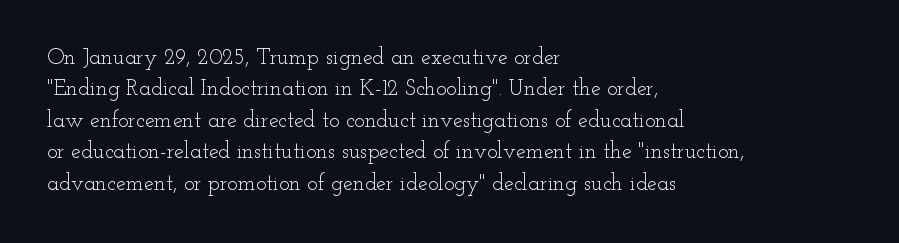
Q: Is the text bold? A: No.
Q: Is the text italic (slanted)? A: No, it is upright.
Q: Is the text underlined? A: No.
Q: How is the paragraph aligned? A: Left-aligned.
Q: Is the spacing between letters normal or unusually wide? A: Normal.
Q: Is the spacing between lines tight, normal or loose? A: Normal.
